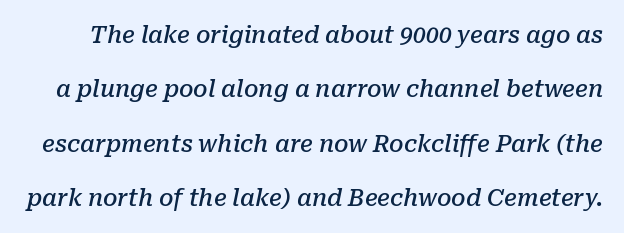
{"italic": "yes", "lean": "right", "slant_degrees": 10, "bold": "semi", "underline": "no", "line_spacing": "loose", "line_spacing_ratio": 2.36, "letter_spacing": "normal", "letter_spacing_em": 0.0, "glyph_px": 23}
